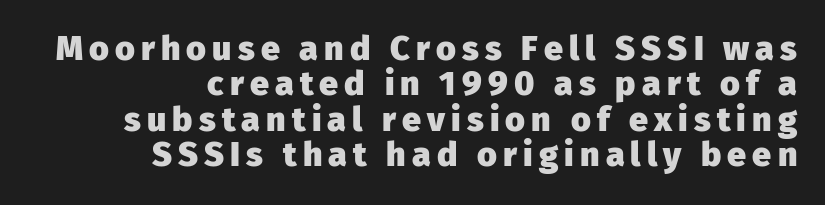
The lines in this sample share a right terminus and differ only in where they begin. Quick note: not italic, upright. These lines are rendered in a variable-pitch font. The glyphs are unaccompanied by any horizontal stroke below them. Interline gaps are noticeably narrow in this sample.
